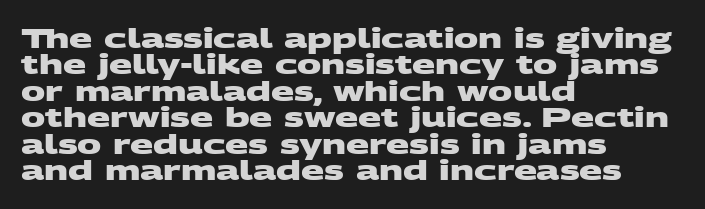
Q: Is the text bold? A: Yes.
Q: Is the text underlined? A: No.
Q: How is the paragraph aligned? A: Left-aligned.
Q: Is the spacing between letters normal or unusually wide? A: Normal.
Q: Is the spacing between lines tight, normal or loose? A: Tight.
